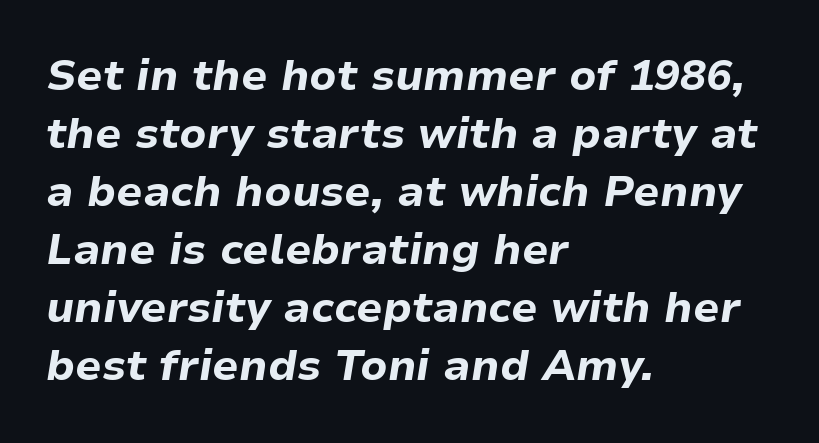
Character widths vary here, with narrow letters taking less room than wide ones. Unmarked baselines from the first word to the last. The rendering uses a bold face; every stroke is thick and dark. When letters slant like this, we call the style italic. Does the copy run flush right? No — it runs flush left.
